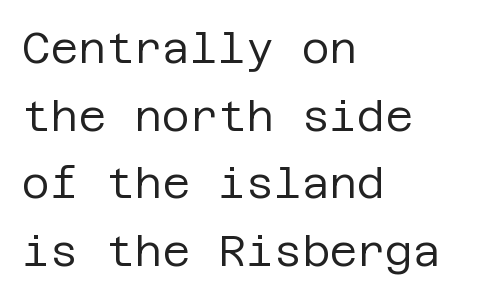
{"serif": "no", "italic": "no", "bold": "no", "weight": "regular", "width": "normal", "stroke_contrast": "low", "x_height": "large", "underline": "no", "align": "left", "line_spacing": "normal", "line_spacing_ratio": 1.57, "letter_spacing": "normal", "letter_spacing_em": 0.0, "glyph_px": 43}
